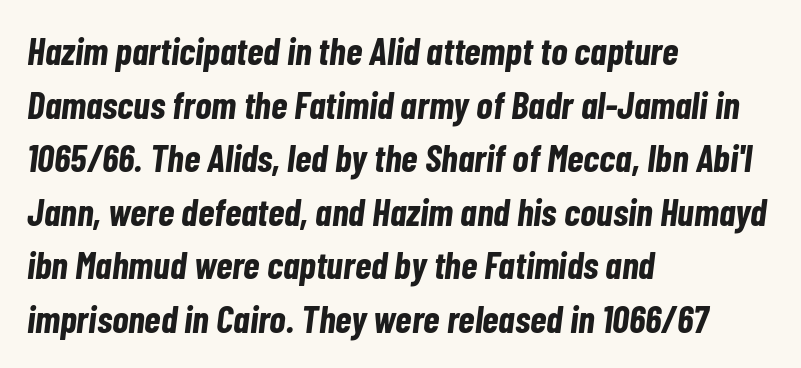
The image shows 38 px bold, condensed type, italic (leaning right); set left-aligned, normal line spacing (1.41x), normal letter spacing, not underlined; low stroke contrast and a medium x-height.
